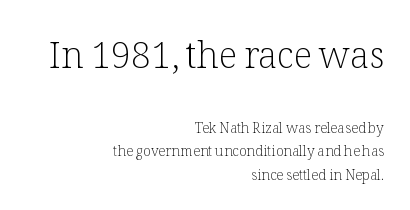
{"serif": "yes", "italic": "no", "bold": "no", "weight": "light", "width": "normal", "stroke_contrast": "low", "x_height": "medium", "monospaced": "no", "underline": "no", "align": "right", "line_spacing": "normal", "line_spacing_ratio": 1.69, "letter_spacing": "normal", "letter_spacing_em": 0.0, "larger_block": "first", "size_ratio": 2.57, "glyph_px": 36}
